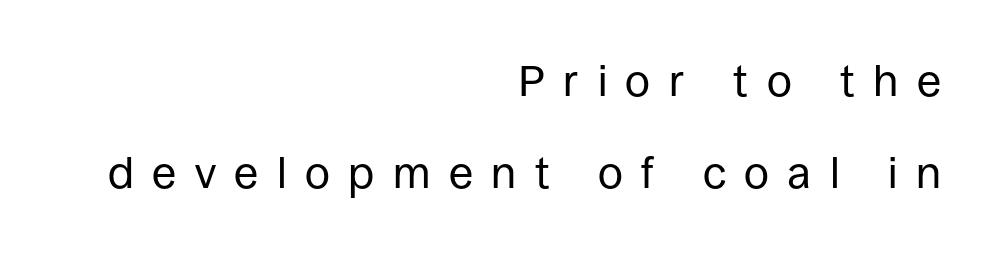
Q: Is the text bold? A: No.
Q: Is the text italic (slanted)? A: No, it is upright.
Q: Is the typeface a serif or a sans-serif typeface? A: Sans-serif.
Q: Is the text underlined? A: No.
Q: How is the paragraph aligned? A: Right-aligned.
Q: Is the spacing between letters normal or unusually wide? A: Unusually wide.
Q: Is the spacing between lines tight, normal or loose? A: Loose.
Q: Width (condensed, normal, or wide)? A: Normal.
Q: Stroke contrast? A: Low.
Q: x-height? A: Large.
Q: Monospaced? A: No.
